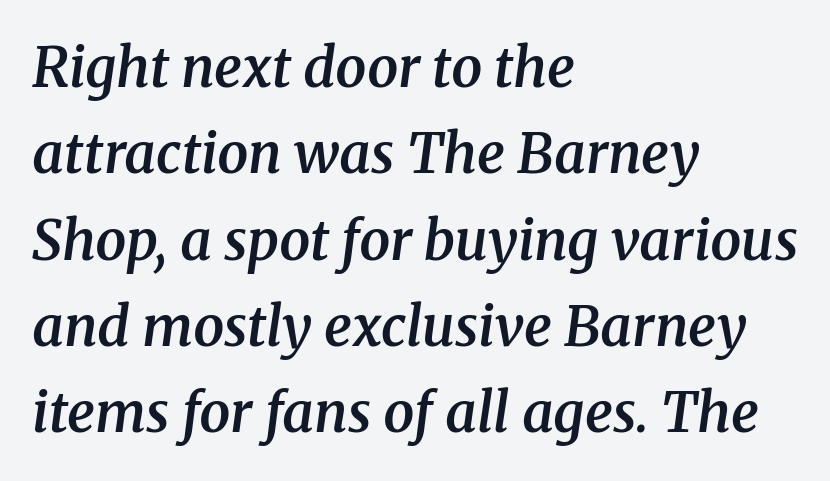
The image shows 55 px semibold serif type, italic (leaning right); set left-aligned, normal line spacing (1.57x), normal letter spacing, not underlined; medium stroke contrast and a medium x-height.
